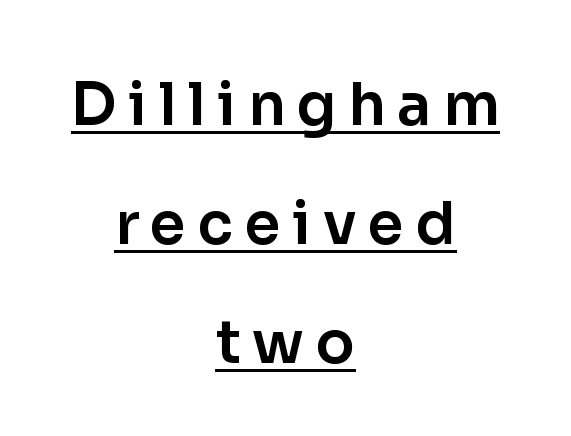
The paragraph shown floats in the horizontal middle. Is the letter spacing exaggerated? Yes — the characters are pushed far apart. This sample trades compactness for vertical openness between lines. Like a heading marked for emphasis, these lines bear an underscore. Do the letters lean? They stand straight.
